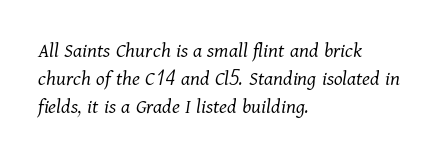
{"italic": "yes", "lean": "right", "slant_degrees": 11, "bold": "no", "underline": "no", "align": "left", "line_spacing": "normal", "line_spacing_ratio": 1.27, "letter_spacing": "normal", "letter_spacing_em": 0.0, "glyph_px": 22}
